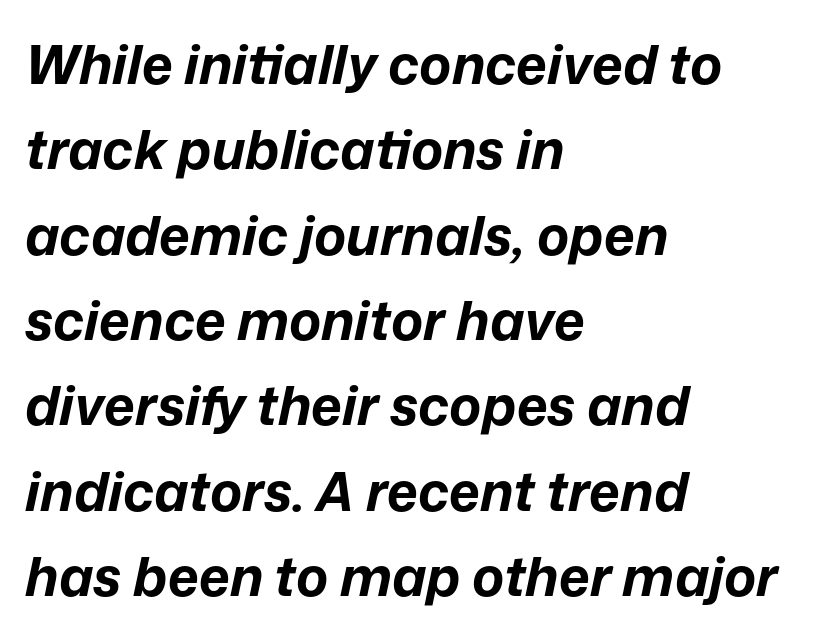
The image shows 54 px bold type, italic (leaning right); set left-aligned, normal line spacing (1.58x), normal letter spacing, not underlined; low stroke contrast and a medium x-height.
